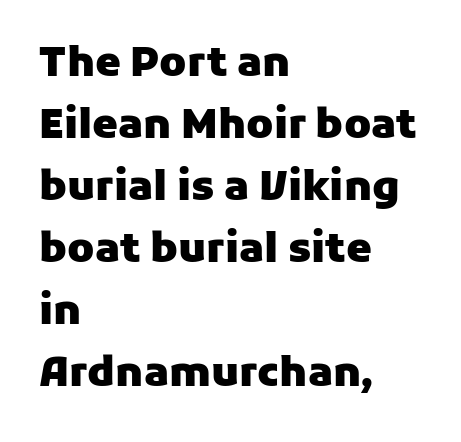
Q: Is the text bold? A: Yes.
Q: Is the text italic (slanted)? A: No, it is upright.
Q: Is the typeface a serif or a sans-serif typeface? A: Sans-serif.
Q: Is the text underlined? A: No.
Q: How is the paragraph aligned? A: Left-aligned.
Q: Is the spacing between letters normal or unusually wide? A: Normal.
Q: Is the spacing between lines tight, normal or loose? A: Normal.
Q: Width (condensed, normal, or wide)? A: Normal.
Q: Stroke contrast? A: Low.
Q: x-height? A: Medium.
Q: Monospaced? A: No.
